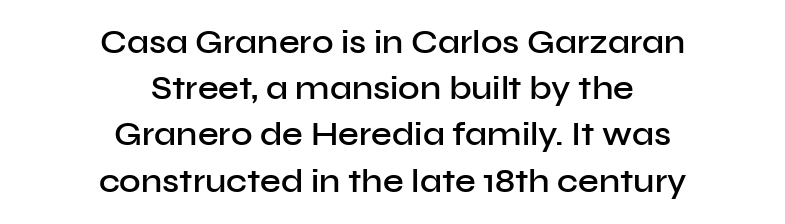
{"serif": "no", "italic": "no", "bold": "semi", "weight": "semibold", "width": "normal", "stroke_contrast": "low", "x_height": "medium", "monospaced": "no", "underline": "no", "align": "center", "line_spacing": "normal", "line_spacing_ratio": 1.4, "letter_spacing": "normal", "letter_spacing_em": 0.0, "glyph_px": 33}
